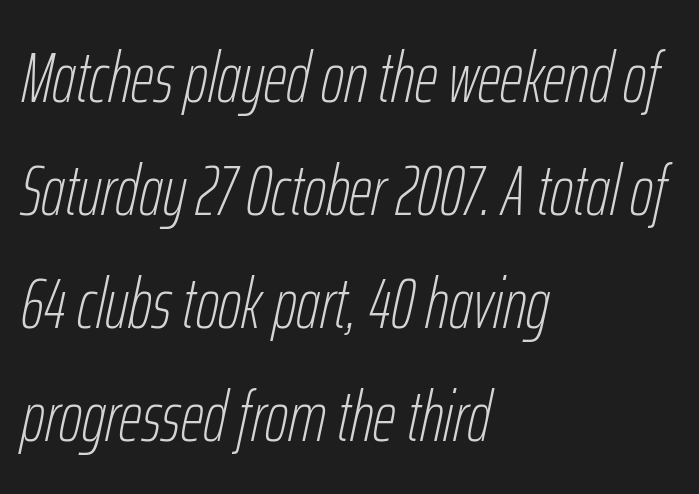
{"italic": "yes", "lean": "right", "slant_degrees": 12, "bold": "no", "weight": "thin", "width": "condensed", "stroke_contrast": "low", "x_height": "medium", "monospaced": "no", "underline": "no", "align": "left", "line_spacing": "normal", "line_spacing_ratio": 1.59, "letter_spacing": "normal", "letter_spacing_em": 0.0, "glyph_px": 71}
